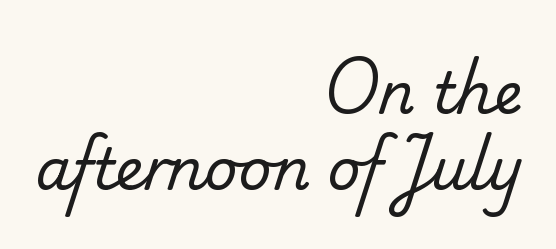
Q: Is the text bold? A: No.
Q: Is the typeface a serif or a sans-serif typeface? A: Serif.
Q: Is the text underlined? A: No.
Q: How is the paragraph aligned? A: Right-aligned.
Q: Is the spacing between letters normal or unusually wide? A: Normal.
Q: Is the spacing between lines tight, normal or loose? A: Normal.
Q: Width (condensed, normal, or wide)? A: Normal.
Q: Stroke contrast? A: Low.
Q: x-height? A: Small.
Q: Monospaced? A: No.
